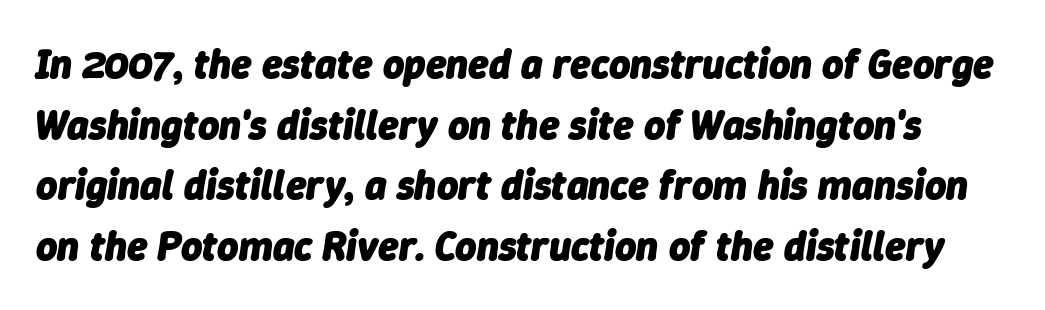
Q: Is the text bold? A: Yes.
Q: Is the text italic (slanted)? A: Yes, it leans right by about 9 degrees.
Q: Is the text underlined? A: No.
Q: Is the spacing between letters normal or unusually wide? A: Normal.
Q: Is the spacing between lines tight, normal or loose? A: Normal.
Q: Width (condensed, normal, or wide)? A: Normal.
Q: Stroke contrast? A: Low.
Q: x-height? A: Medium.
Q: Monospaced? A: No.
